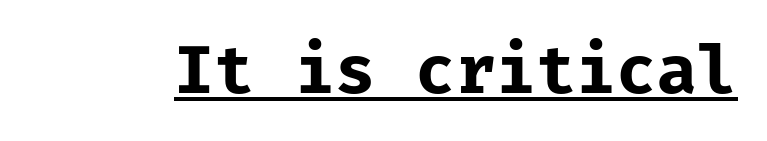
The image shows 67 px bold sans-serif type, upright, monospaced; set normal letter spacing, underlined; low stroke contrast and a medium x-height.
